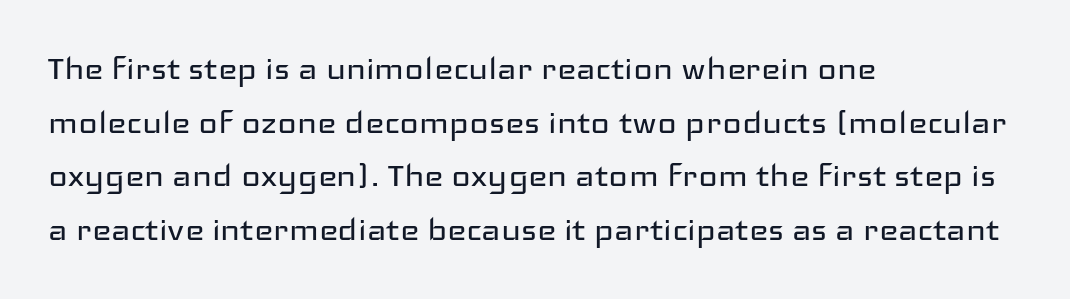
The image shows 41 px regular-weight, wide sans-serif type, upright; set left-aligned, normal line spacing (1.31x), normal letter spacing, not underlined; low stroke contrast and a medium x-height.
